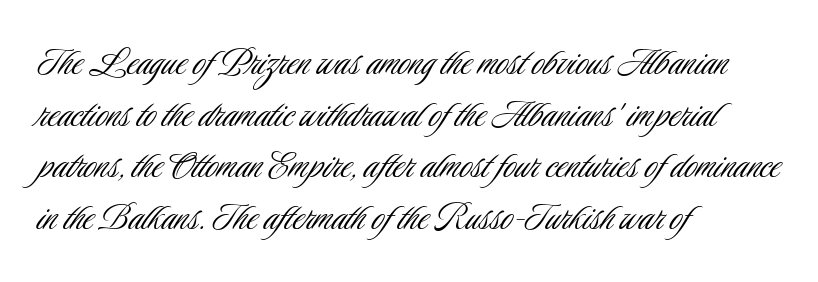
{"serif": "no", "bold": "no", "weight": "light", "width": "condensed", "stroke_contrast": "low", "x_height": "small", "monospaced": "no", "underline": "no", "align": "left", "line_spacing_ratio": 1.2, "letter_spacing": "normal", "letter_spacing_em": 0.0, "glyph_px": 43}
